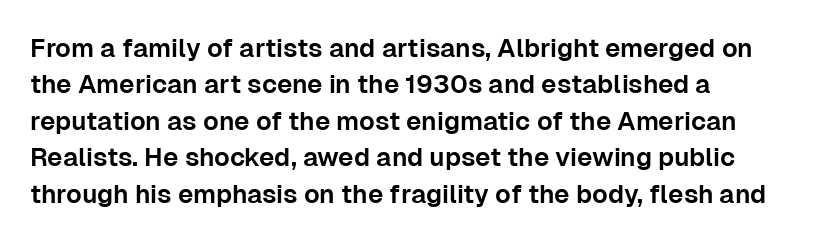
The block of text has a typical density, with ordinary space between rows. Letters rest on an invisible, unmarked baseline. If you drew a line through each stem, it would be perfectly vertical. Glyph-to-glyph distance matches everyday printed text.
